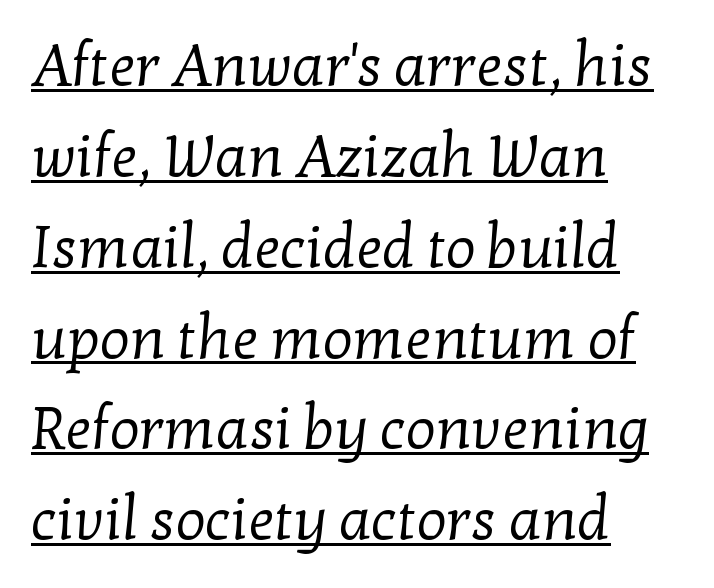
{"serif": "yes", "bold": "no", "weight": "regular", "width": "normal", "stroke_contrast": "low", "x_height": "medium", "monospaced": "no", "underline": "yes", "align": "left", "line_spacing": "normal", "line_spacing_ratio": 1.54, "letter_spacing": "normal", "letter_spacing_em": 0.0, "glyph_px": 59}
